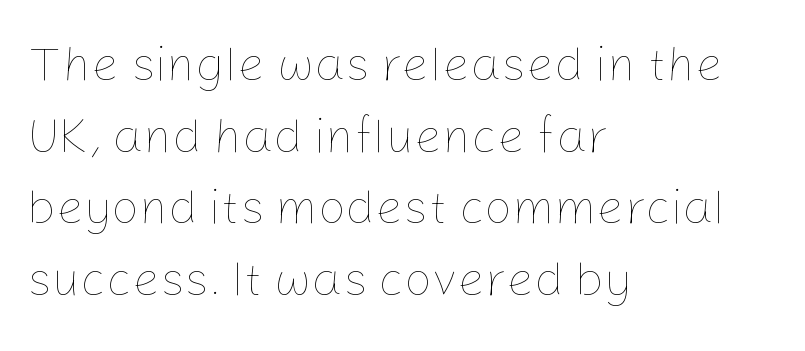
{"italic": "no", "bold": "no", "weight": "thin", "width": "normal", "stroke_contrast": "low", "x_height": "medium", "monospaced": "no", "underline": "no", "align": "left", "line_spacing": "normal", "line_spacing_ratio": 1.46, "letter_spacing": "normal", "letter_spacing_em": 0.0, "glyph_px": 49}
